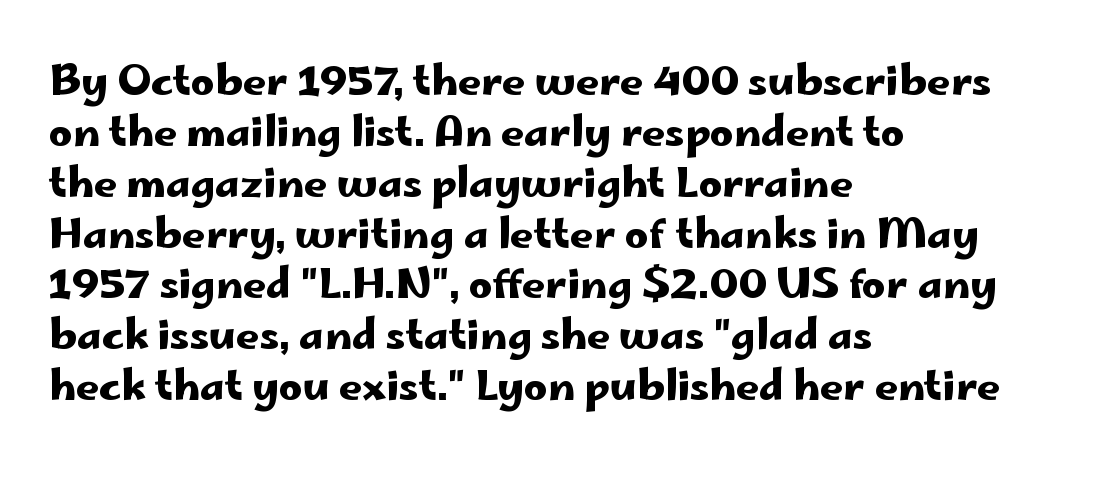
Looks like regular typesetting: each glyph gets only the width it needs. The passage shown is not underscored anywhere. Grotesque or geometric, the face here clearly has no serifs. Compared with typical body copy, the letter spacing here is the same. Each line starts at the same left margin while the right side varies.
